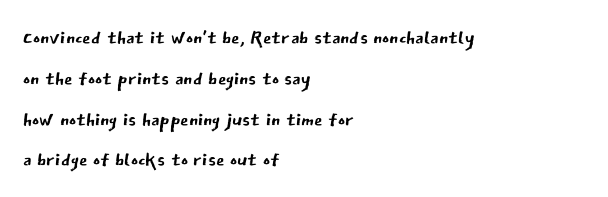
The image shows 27 px text type, upright; set left-aligned, normal line spacing (1.51x), normal letter spacing, not underlined.
